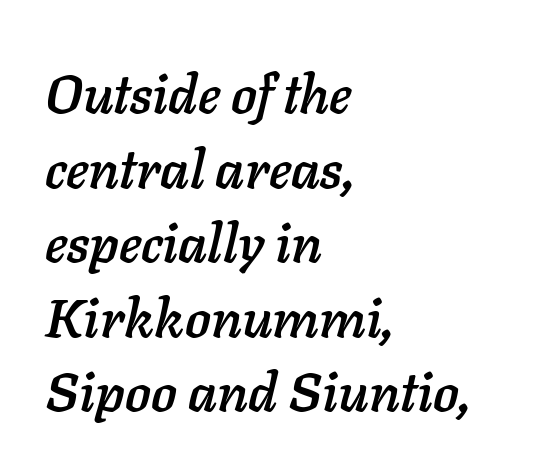
{"italic": "yes", "lean": "right", "slant_degrees": 11, "width": "normal", "stroke_contrast": "low", "x_height": "medium", "monospaced": "no", "underline": "no", "align": "left", "line_spacing": "normal", "line_spacing_ratio": 1.38, "letter_spacing": "normal", "letter_spacing_em": 0.0, "glyph_px": 54}
